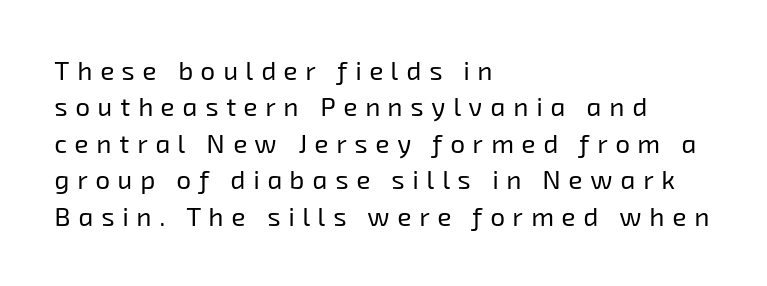
Q: Is the text bold? A: No.
Q: Is the text underlined? A: No.
Q: How is the paragraph aligned? A: Left-aligned.
Q: Is the spacing between letters normal or unusually wide? A: Unusually wide.
Q: Is the spacing between lines tight, normal or loose? A: Normal.
